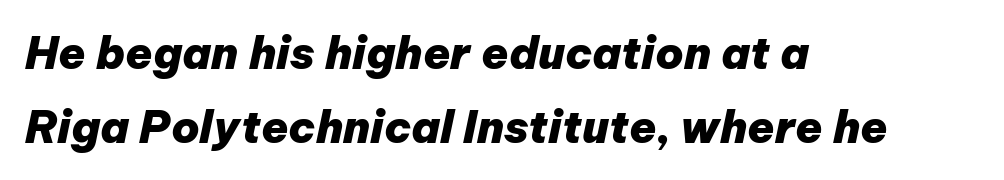
The image shows 44 px heavy type, italic (leaning right); set left-aligned, normal line spacing (1.68x), normal letter spacing, not underlined; low stroke contrast and a medium x-height.
